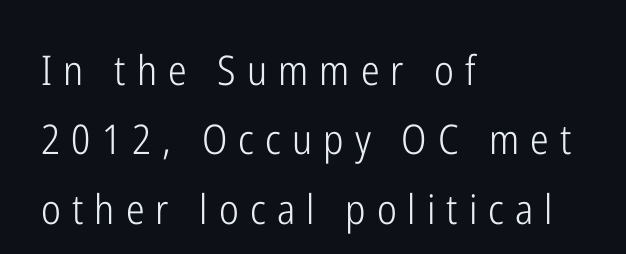
Leading: standard. The zone under the glyphs is completely vacant. Horizontally, the lines are justified to the leading edge only. Nothing heavy about these letters — not bold at all. The tracking reads as deliberately expanded to a designer's eye.
